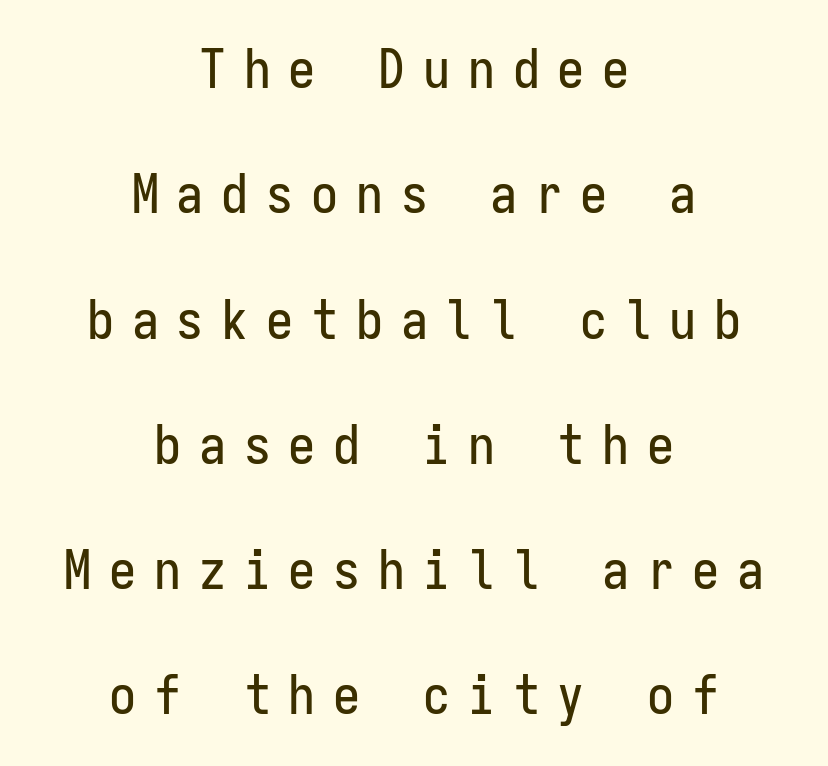
Q: Is the text italic (slanted)? A: No, it is upright.
Q: Is the typeface a serif or a sans-serif typeface? A: Sans-serif.
Q: Is the text underlined? A: No.
Q: How is the paragraph aligned? A: Centered.
Q: Is the spacing between letters normal or unusually wide? A: Unusually wide.
Q: Is the spacing between lines tight, normal or loose? A: Loose.
Q: Width (condensed, normal, or wide)? A: Condensed.
Q: Stroke contrast? A: Low.
Q: x-height? A: Medium.
Q: Monospaced? A: Yes.
